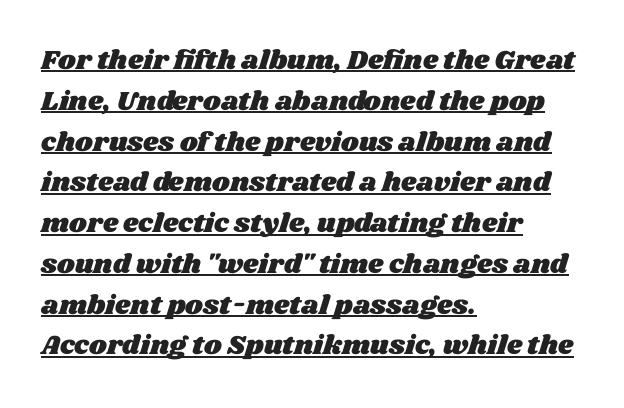
Characters follow at the spacing the type designer built in. Whoever set this chose a conventional vertical rhythm. A continuous stroke trails under the words, as in a hyperlink. The paragraph has a hard left edge and a soft right edge.
